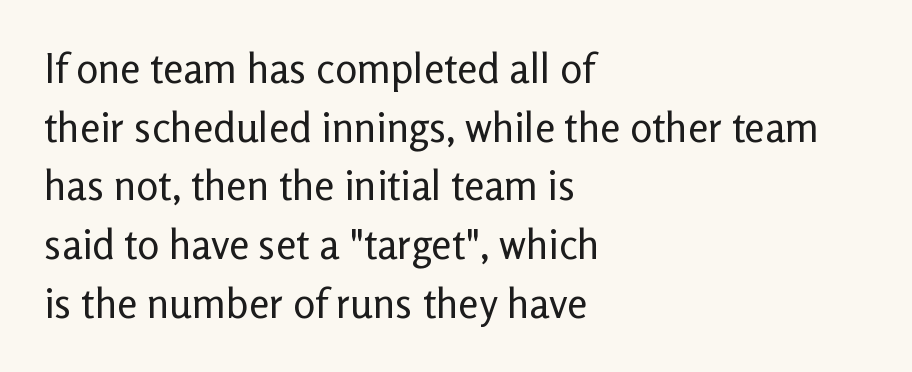
{"serif": "no", "italic": "no", "bold": "no", "weight": "regular", "width": "normal", "stroke_contrast": "low", "x_height": "medium", "monospaced": "no", "underline": "no", "align": "left", "line_spacing": "normal", "line_spacing_ratio": 1.43, "letter_spacing": "normal", "letter_spacing_em": 0.0, "glyph_px": 41}
